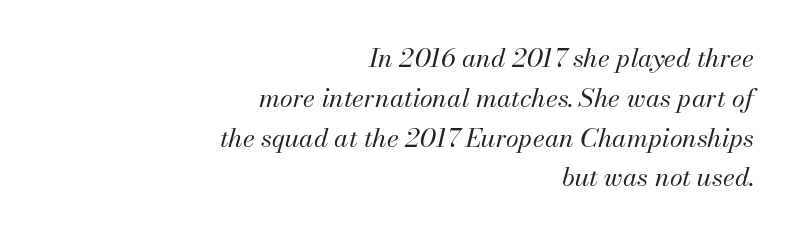
Q: Is the text bold? A: No.
Q: Is the text italic (slanted)? A: Yes, it leans right by about 13 degrees.
Q: Is the text underlined? A: No.
Q: How is the paragraph aligned? A: Right-aligned.
Q: Is the spacing between letters normal or unusually wide? A: Normal.
Q: Is the spacing between lines tight, normal or loose? A: Normal.
